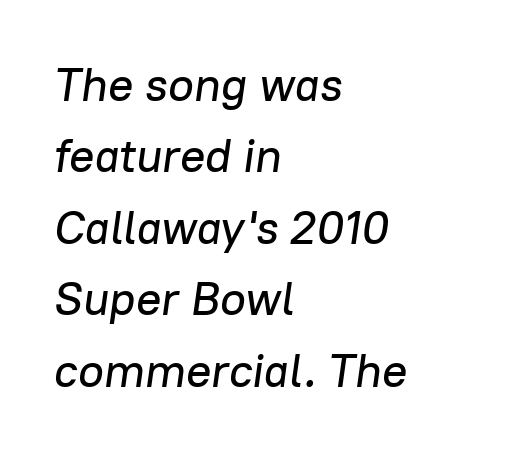
The image shows 47 px text type, italic (leaning right); set left-aligned, normal line spacing (1.52x), normal letter spacing, not underlined; low stroke contrast and a medium x-height.
